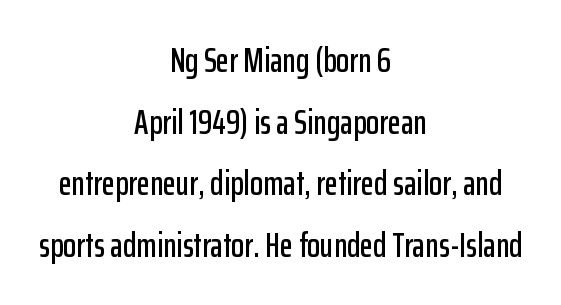
Q: Is the text italic (slanted)? A: No, it is upright.
Q: Is the typeface a serif or a sans-serif typeface? A: Sans-serif.
Q: Is the text underlined? A: No.
Q: How is the paragraph aligned? A: Centered.
Q: Is the spacing between letters normal or unusually wide? A: Normal.
Q: Width (condensed, normal, or wide)? A: Condensed.
Q: Stroke contrast? A: Low.
Q: x-height? A: Medium.
Q: Monospaced? A: No.
